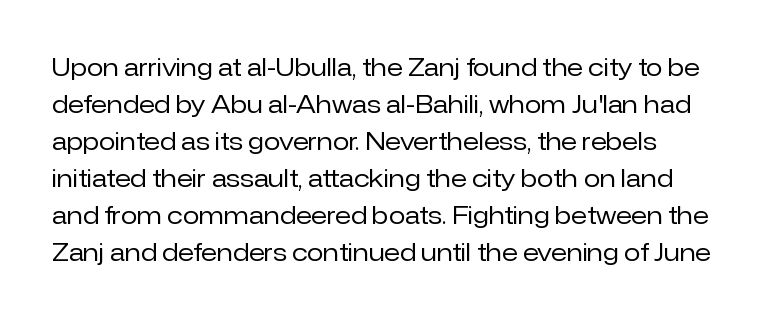
The letters stand upright; this is a roman face. Nothing unusual about the tracking: characters are spaced as the font intends. Descenders hang freely into open space. These glyphs show unthickened strokes, regular width or finer. The passage shown stacks its lines at a standard gap.
